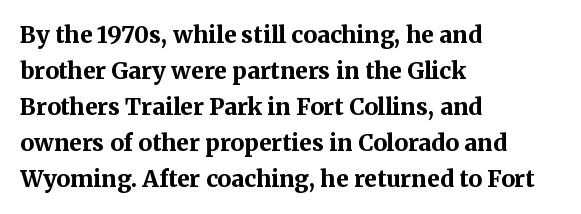
The line-height multiplier appears to be the usual default. Plain, unruled lines of type. The type is set solid horizontally, with unmodified tracking. Horizontal alignment here is leftward, the default for most running prose. Does the weight exceed regular? Yes, all the way to bold.
